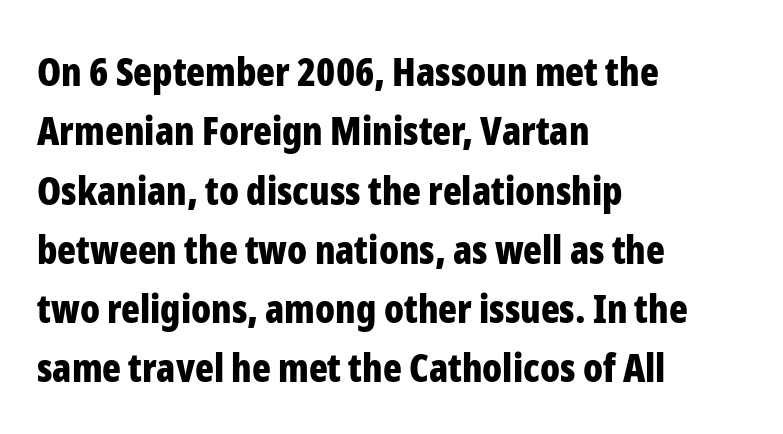
Q: Is the text bold? A: Yes.
Q: Is the text italic (slanted)? A: No, it is upright.
Q: Is the typeface a serif or a sans-serif typeface? A: Sans-serif.
Q: Is the text underlined? A: No.
Q: How is the paragraph aligned? A: Left-aligned.
Q: Is the spacing between letters normal or unusually wide? A: Normal.
Q: Is the spacing between lines tight, normal or loose? A: Normal.
Q: Width (condensed, normal, or wide)? A: Condensed.
Q: Stroke contrast? A: Low.
Q: x-height? A: Medium.
Q: Monospaced? A: No.
